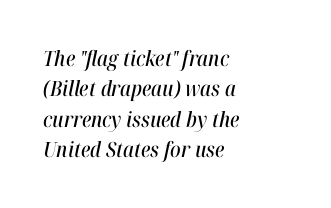
{"italic": "yes", "lean": "right", "slant_degrees": 12, "underline": "no", "align": "left", "line_spacing": "normal", "line_spacing_ratio": 1.45, "letter_spacing": "normal", "letter_spacing_em": 0.0, "glyph_px": 21}
